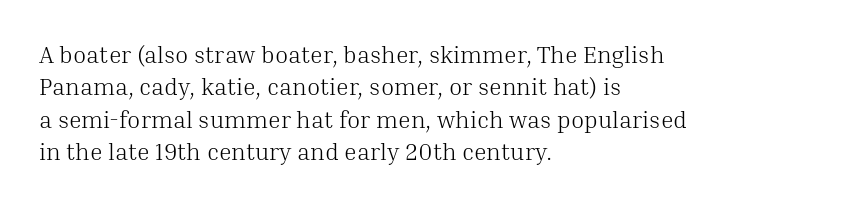
{"italic": "no", "bold": "no", "underline": "no", "align": "left", "line_spacing": "normal", "line_spacing_ratio": 1.35, "letter_spacing": "normal", "letter_spacing_em": 0.0, "glyph_px": 24}
